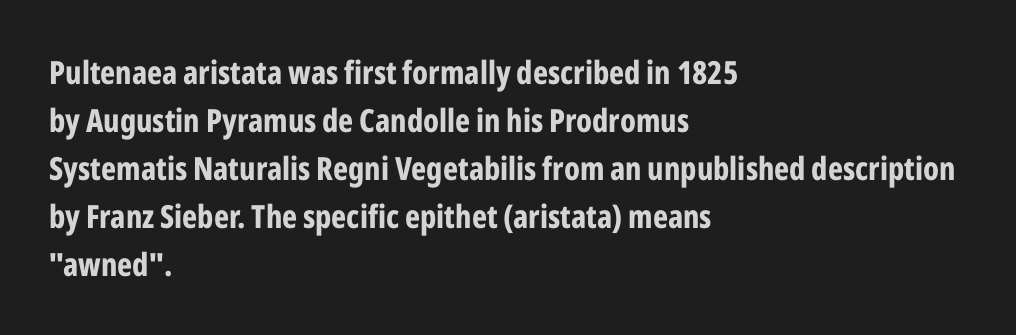
Q: Is the text bold? A: Yes.
Q: Is the text italic (slanted)? A: No, it is upright.
Q: Is the typeface a serif or a sans-serif typeface? A: Sans-serif.
Q: Is the text underlined? A: No.
Q: How is the paragraph aligned? A: Left-aligned.
Q: Is the spacing between letters normal or unusually wide? A: Normal.
Q: Is the spacing between lines tight, normal or loose? A: Normal.
Q: Width (condensed, normal, or wide)? A: Condensed.
Q: Stroke contrast? A: Low.
Q: x-height? A: Medium.
Q: Monospaced? A: No.
